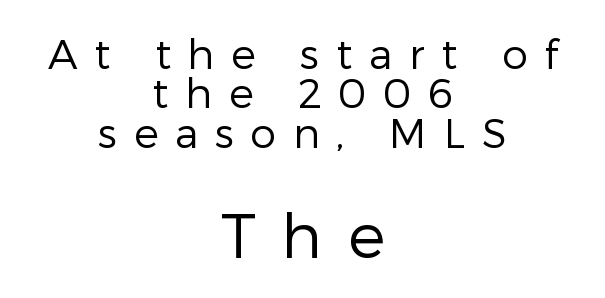
Q: Is the text bold? A: No.
Q: Is the text italic (slanted)? A: No, it is upright.
Q: Is the typeface a serif or a sans-serif typeface? A: Sans-serif.
Q: Is the text underlined? A: No.
Q: How is the paragraph aligned? A: Centered.
Q: Is the spacing between letters normal or unusually wide? A: Unusually wide.
Q: Is the spacing between lines tight, normal or loose? A: Tight.
Q: Which block of text is set in a larger size, the first (top) or the second (bottom)? A: The second (bottom) one.
Q: Width (condensed, normal, or wide)? A: Normal.
Q: Stroke contrast? A: Low.
Q: x-height? A: Medium.
Q: Monospaced? A: No.
